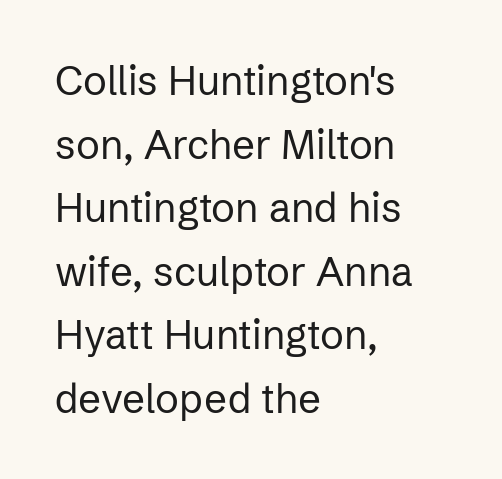
The image shows 40 px regular-weight sans-serif type, upright; set left-aligned, normal line spacing (1.59x), normal letter spacing, not underlined; low stroke contrast and a medium x-height.
